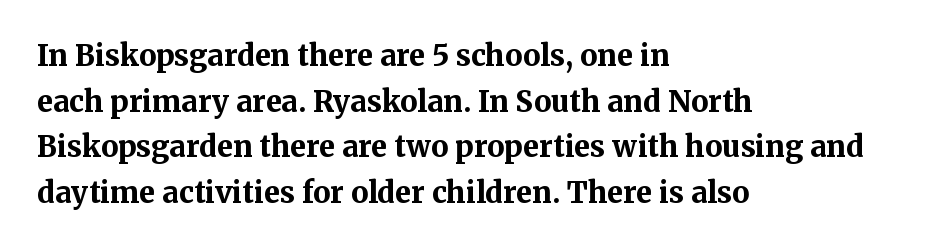
{"serif": "yes", "italic": "no", "bold": "yes", "weight": "bold", "width": "normal", "stroke_contrast": "medium", "x_height": "medium", "monospaced": "no", "underline": "no", "align": "left", "line_spacing": "normal", "line_spacing_ratio": 1.57, "letter_spacing": "normal", "letter_spacing_em": 0.0, "glyph_px": 29}
